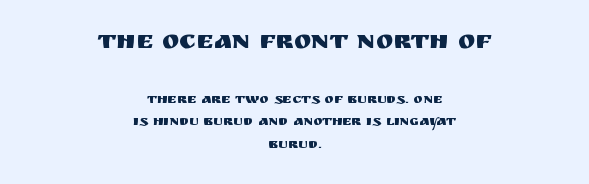
{"italic": "no", "underline": "no", "align": "center", "line_spacing": "normal", "line_spacing_ratio": 1.61, "letter_spacing": "normal", "letter_spacing_em": 0.0, "larger_block": "first", "size_ratio": 1.86, "glyph_px": 26}
